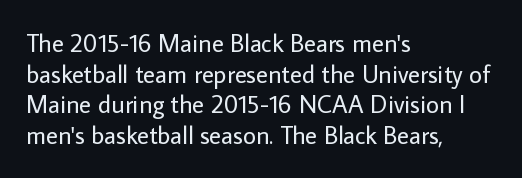
The letters look calm and open, with moderate or lighter stems. Descenders are the only things crossing below the line. Left-aligned paragraph, ragged on the right. Short note: letters normally spaced.
